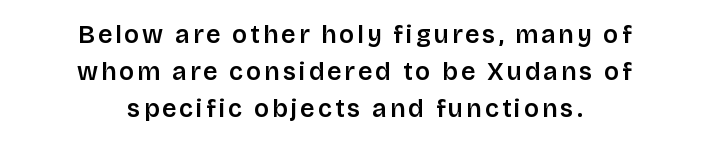
The image shows 25 px text type, upright; set centered, normal line spacing (1.48x), not underlined.
